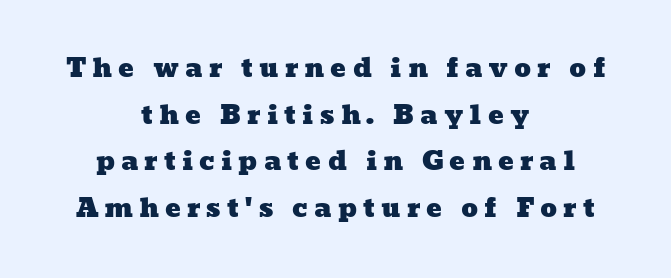
Visually the block forms a symmetrical silhouette, jagged on both flanks. Students, note that the glyphs here are deliberately spaced far apart. Quick note: underline off.
